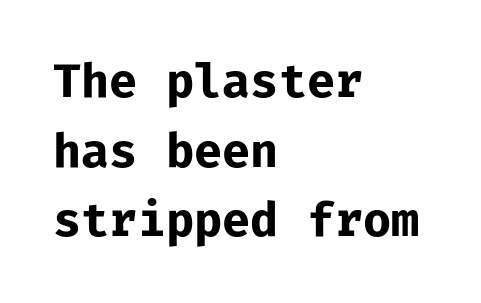
How would I describe the line gaps? Plain and ordinary. Where is the straight margin? On the left. Italic? Not at all — the glyphs are vertical. Compared with typical body copy, the letter spacing here is the same.
